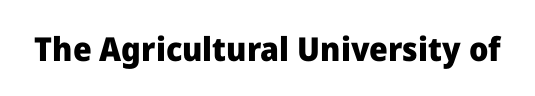
The letters advance in unequal steps, a hallmark of proportional type. Serifs: no, the terminals of the letterforms are clean. The lettering stays uniformly vertical, giving the passage a roman look. How are the letters spaced? Ordinarily, with no added tracking. Only glyphs here, with clear space below each row.
